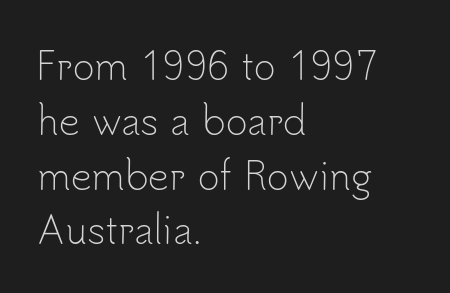
The image shows 37 px light sans-serif type, upright; set left-aligned, normal line spacing (1.48x), normal letter spacing, not underlined; low stroke contrast and a small x-height.
